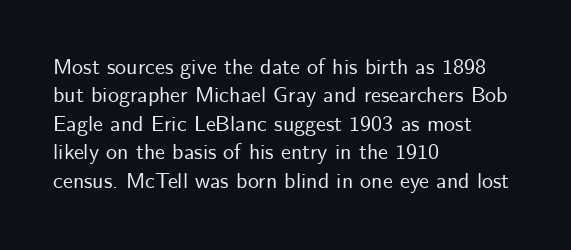
Q: Is the text italic (slanted)? A: No, it is upright.
Q: Is the text underlined? A: No.
Q: How is the paragraph aligned? A: Left-aligned.
Q: Is the spacing between letters normal or unusually wide? A: Normal.
Q: Is the spacing between lines tight, normal or loose? A: Normal.
